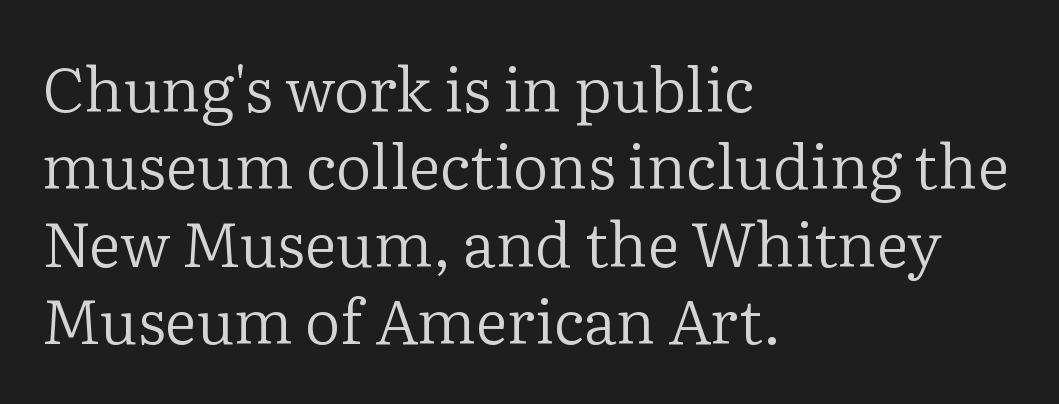
{"serif": "yes", "italic": "no", "bold": "no", "weight": "regular", "width": "normal", "stroke_contrast": "low", "x_height": "medium", "monospaced": "no", "underline": "no", "align": "left", "line_spacing": "normal", "line_spacing_ratio": 1.25, "letter_spacing": "normal", "letter_spacing_em": 0.0, "glyph_px": 62}
